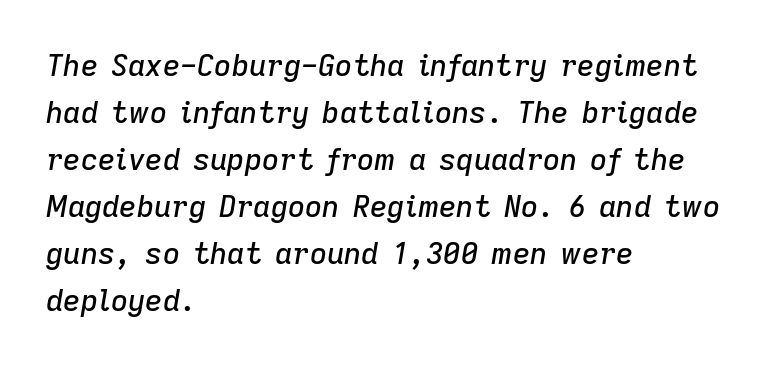
{"italic": "yes", "lean": "right", "slant_degrees": 9, "width": "normal", "stroke_contrast": "low", "x_height": "medium", "monospaced": "no", "underline": "no", "align": "left", "line_spacing": "normal", "line_spacing_ratio": 1.57, "letter_spacing": "normal", "letter_spacing_em": 0.0, "glyph_px": 30}
